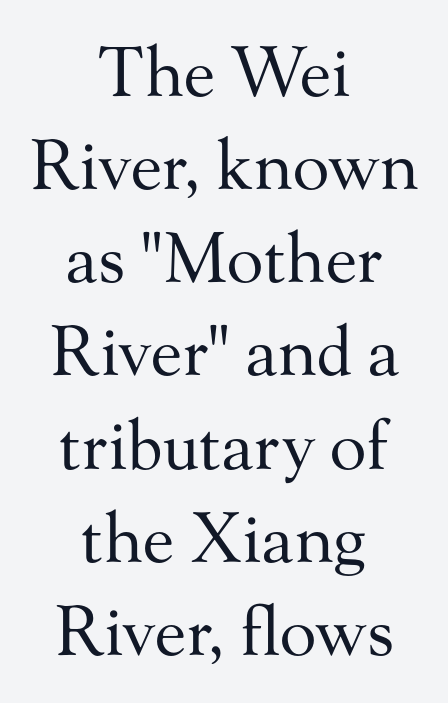
{"serif": "yes", "italic": "no", "bold": "no", "weight": "regular", "width": "normal", "stroke_contrast": "medium", "x_height": "small", "monospaced": "no", "underline": "no", "align": "center", "line_spacing": "normal", "line_spacing_ratio": 1.37, "letter_spacing": "normal", "letter_spacing_em": 0.0, "glyph_px": 68}
